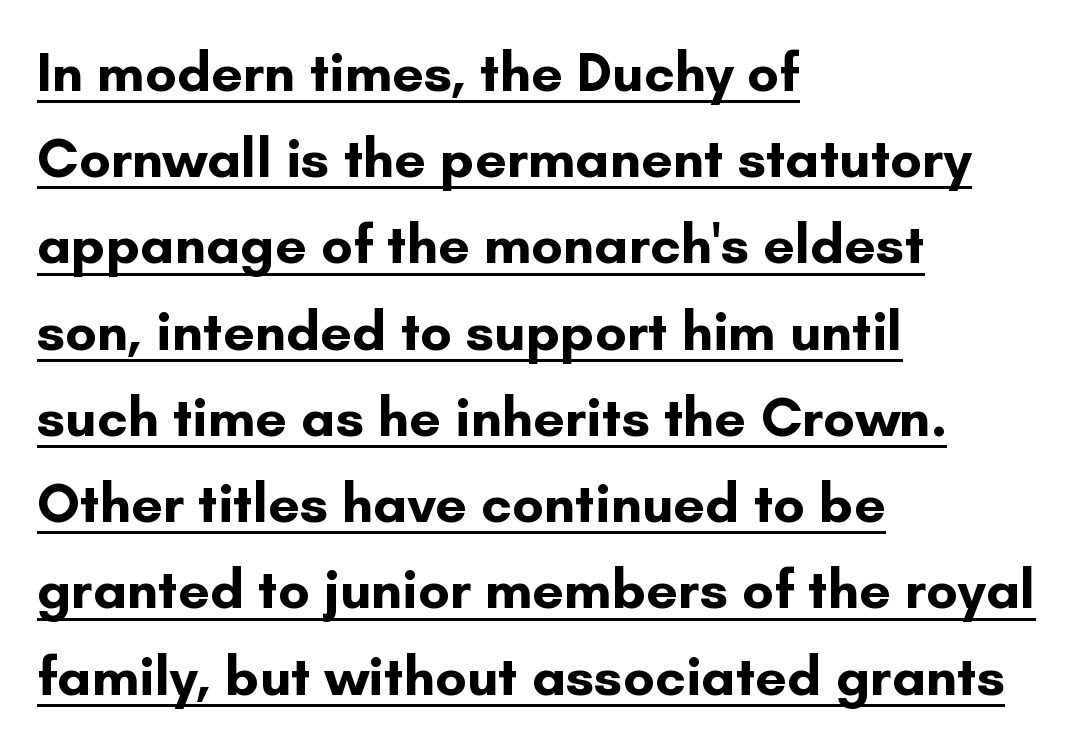
The image shows 56 px bold sans-serif type, upright; set left-aligned, normal line spacing (1.54x), normal letter spacing, underlined; low stroke contrast and a small x-height.
